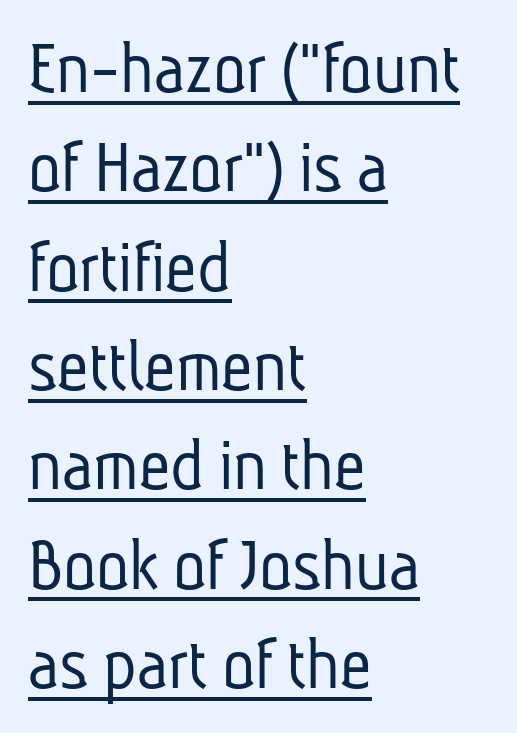
Q: Is the text bold? A: No.
Q: Is the typeface a serif or a sans-serif typeface? A: Sans-serif.
Q: Is the text underlined? A: Yes.
Q: How is the paragraph aligned? A: Left-aligned.
Q: Is the spacing between letters normal or unusually wide? A: Normal.
Q: Is the spacing between lines tight, normal or loose? A: Normal.
Q: Width (condensed, normal, or wide)? A: Condensed.
Q: Stroke contrast? A: Low.
Q: x-height? A: Medium.
Q: Monospaced? A: No.
